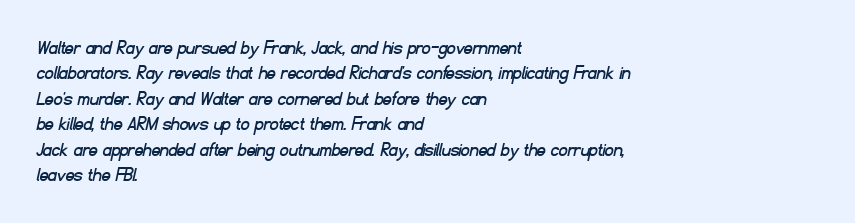
Q: Is the text underlined? A: No.
Q: How is the paragraph aligned? A: Left-aligned.
Q: Is the spacing between letters normal or unusually wide? A: Normal.
